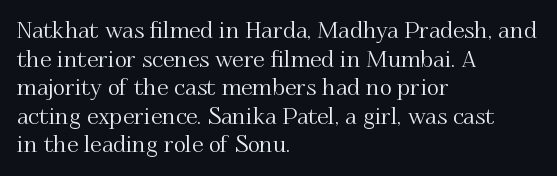
{"italic": "no", "underline": "no", "align": "left", "line_spacing_ratio": 1.24, "letter_spacing": "normal", "letter_spacing_em": 0.0, "glyph_px": 23}
